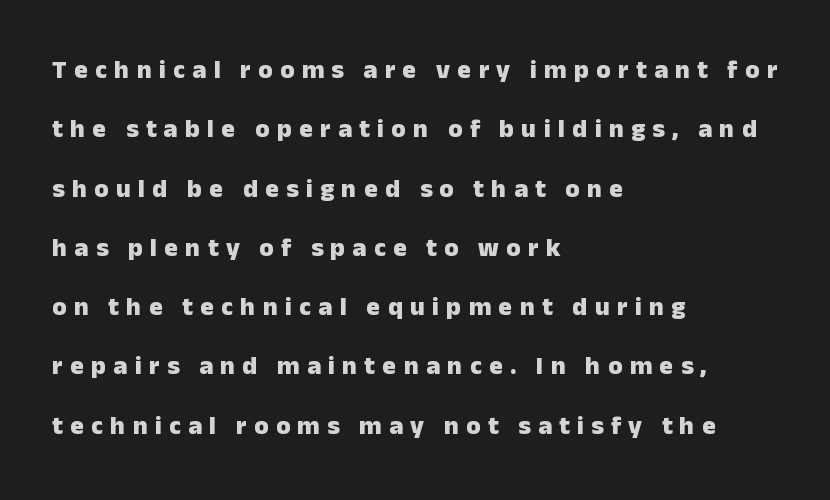
The image shows 26 px bold type, upright; set left-aligned, loose line spacing (2.28x), unusually wide letter spacing (+0.28 em), not underlined.
